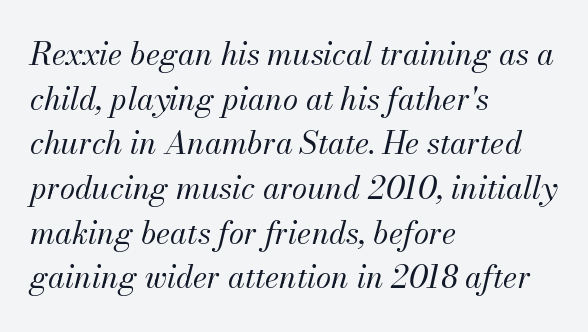
The image shows 31 px regular-weight type, italic (leaning right); set left-aligned, normal line spacing (1.44x), normal letter spacing, not underlined; medium stroke contrast and a small x-height.
